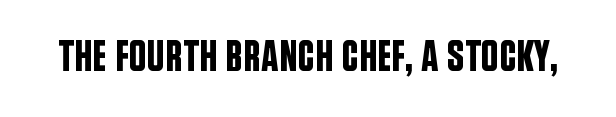
Q: Is the text italic (slanted)? A: No, it is upright.
Q: Is the typeface a serif or a sans-serif typeface? A: Sans-serif.
Q: Is the text underlined? A: No.
Q: Is the spacing between letters normal or unusually wide? A: Normal.
Q: Width (condensed, normal, or wide)? A: Condensed.
Q: Stroke contrast? A: Low.
Q: x-height? A: Large.
Q: Monospaced? A: No.
